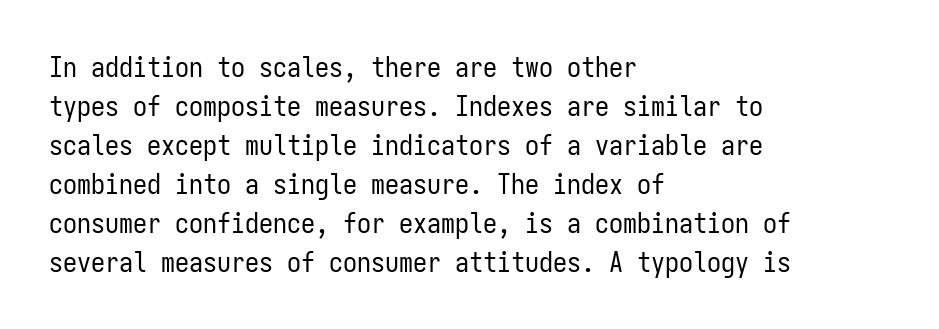
Q: Is the text bold? A: No.
Q: Is the text italic (slanted)? A: No, it is upright.
Q: Is the typeface a serif or a sans-serif typeface? A: Sans-serif.
Q: Is the text underlined? A: No.
Q: How is the paragraph aligned? A: Left-aligned.
Q: Is the spacing between letters normal or unusually wide? A: Normal.
Q: Is the spacing between lines tight, normal or loose? A: Normal.
Q: Width (condensed, normal, or wide)? A: Condensed.
Q: Stroke contrast? A: Low.
Q: x-height? A: Medium.
Q: Monospaced? A: Yes.
